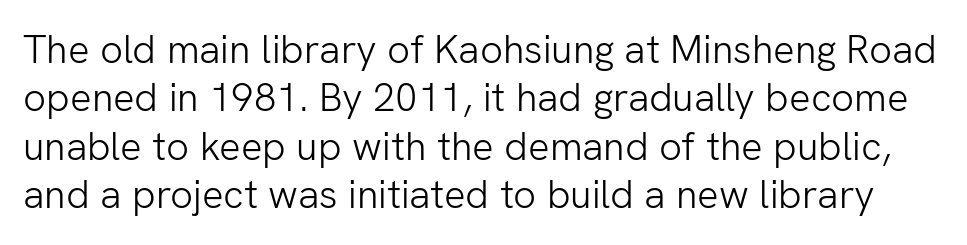
Q: Is the text bold? A: No.
Q: Is the text italic (slanted)? A: No, it is upright.
Q: Is the typeface a serif or a sans-serif typeface? A: Sans-serif.
Q: Is the text underlined? A: No.
Q: Is the spacing between letters normal or unusually wide? A: Normal.
Q: Width (condensed, normal, or wide)? A: Normal.
Q: Stroke contrast? A: Low.
Q: x-height? A: Medium.
Q: Monospaced? A: No.
